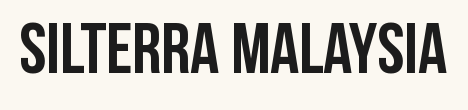
The image shows 72 px semibold, condensed sans-serif type, upright; set normal letter spacing, not underlined; low stroke contrast and a large x-height.
